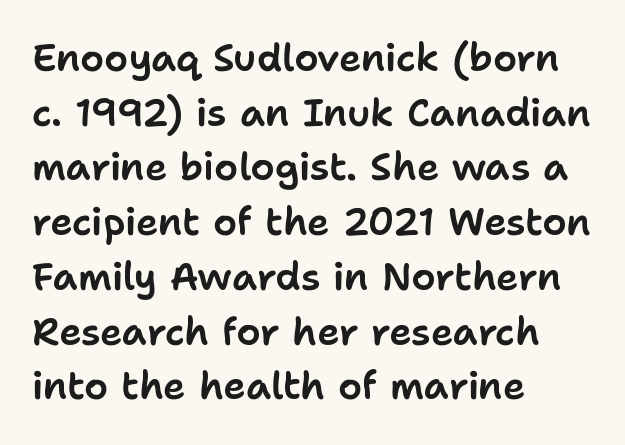
The image shows 38 px sans-serif type, upright; set left-aligned, normal line spacing (1.44x), normal letter spacing, not underlined; low stroke contrast and a medium x-height.
